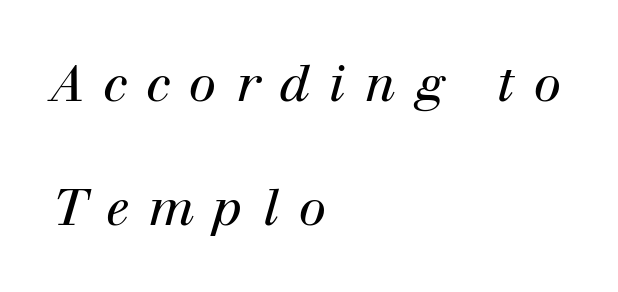
Q: Is the text bold? A: No.
Q: Is the text italic (slanted)? A: Yes, it leans right by about 12 degrees.
Q: Is the typeface a serif or a sans-serif typeface? A: Serif.
Q: Is the text underlined? A: No.
Q: How is the paragraph aligned? A: Left-aligned.
Q: Is the spacing between letters normal or unusually wide? A: Unusually wide.
Q: Is the spacing between lines tight, normal or loose? A: Loose.
Q: Width (condensed, normal, or wide)? A: Normal.
Q: Stroke contrast? A: High.
Q: x-height? A: Medium.
Q: Monospaced? A: No.
